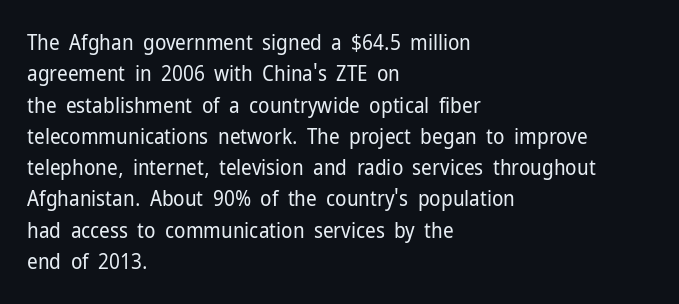
{"italic": "no", "bold": "no", "underline": "no", "align": "left", "line_spacing": "normal", "line_spacing_ratio": 1.49, "letter_spacing": "normal", "letter_spacing_em": 0.0, "glyph_px": 21}
